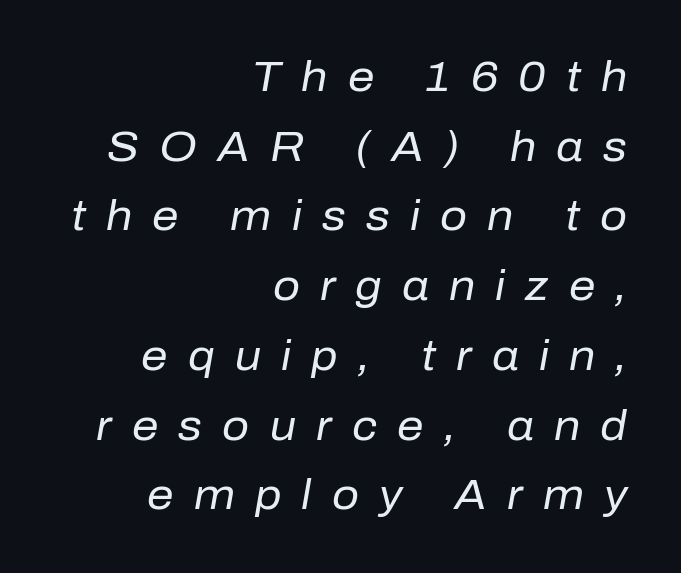
The image shows 42 px regular-weight type, italic (leaning right); set right-aligned, normal line spacing (1.66x), unusually wide letter spacing (+0.48 em), not underlined; low stroke contrast and a medium x-height.
